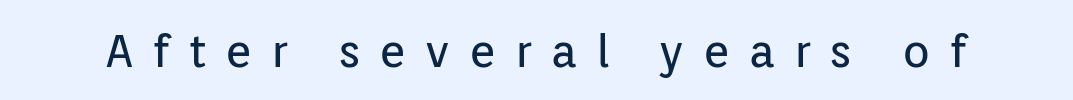
{"serif": "no", "italic": "no", "bold": "no", "weight": "regular", "width": "normal", "stroke_contrast": "low", "x_height": "medium", "monospaced": "no", "underline": "no", "letter_spacing": "wide", "letter_spacing_em": 0.41, "glyph_px": 46}
